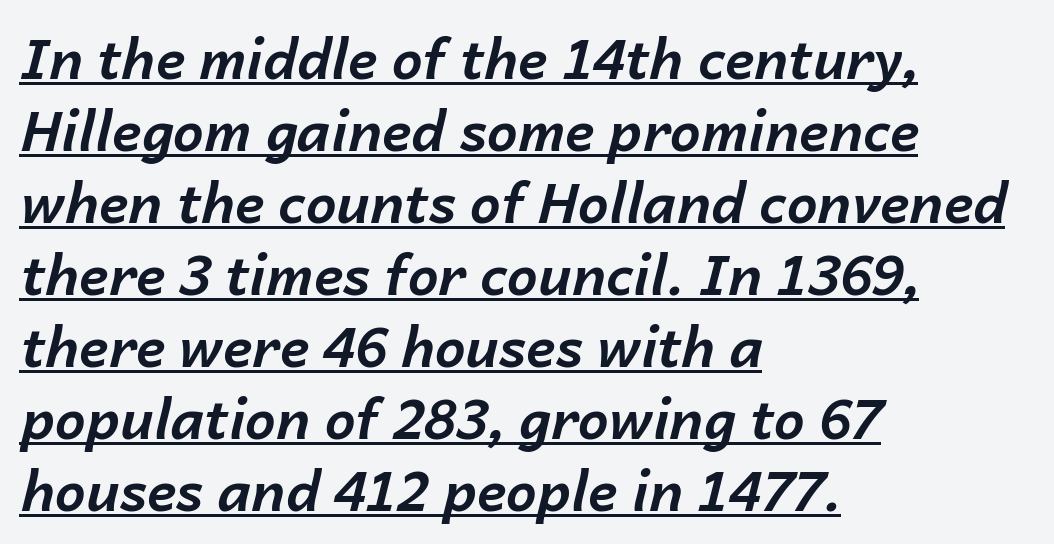
{"italic": "yes", "lean": "right", "slant_degrees": 14, "bold": "yes", "weight": "bold", "width": "normal", "stroke_contrast": "low", "x_height": "medium", "monospaced": "no", "underline": "yes", "align": "left", "line_spacing": "normal", "line_spacing_ratio": 1.31, "letter_spacing": "normal", "letter_spacing_em": 0.0, "glyph_px": 55}
